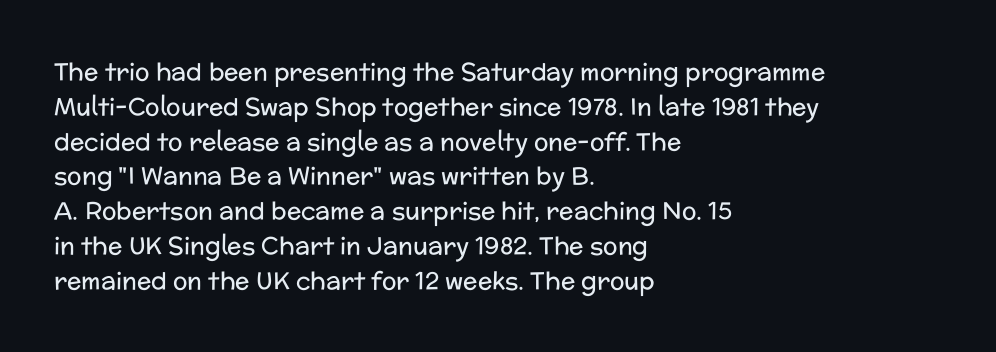
The image shows 24 px text type, upright; set left-aligned, normal line spacing (1.45x), normal letter spacing, not underlined.
